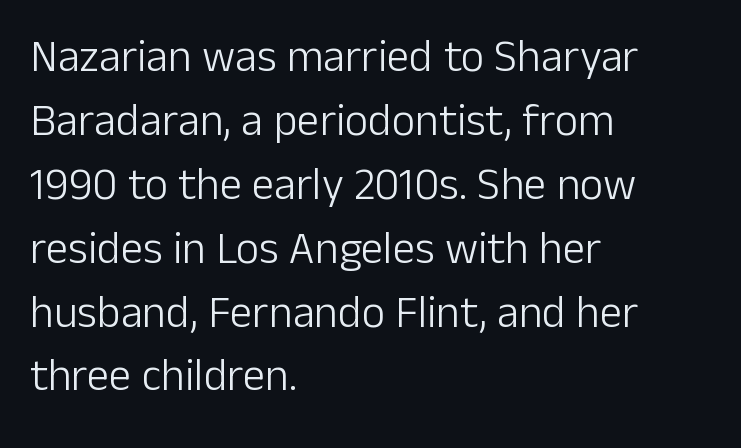
Q: Is the text bold? A: No.
Q: Is the text italic (slanted)? A: No, it is upright.
Q: Is the typeface a serif or a sans-serif typeface? A: Sans-serif.
Q: Is the text underlined? A: No.
Q: How is the paragraph aligned? A: Left-aligned.
Q: Is the spacing between letters normal or unusually wide? A: Normal.
Q: Is the spacing between lines tight, normal or loose? A: Normal.
Q: Width (condensed, normal, or wide)? A: Normal.
Q: Stroke contrast? A: Low.
Q: x-height? A: Medium.
Q: Monospaced? A: No.
